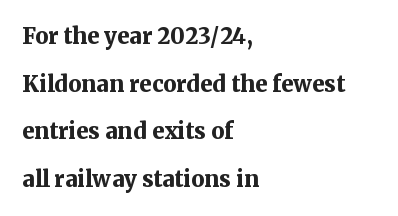
Q: Is the text bold? A: Yes.
Q: Is the text italic (slanted)? A: No, it is upright.
Q: Is the text underlined? A: No.
Q: How is the paragraph aligned? A: Left-aligned.
Q: Is the spacing between letters normal or unusually wide? A: Normal.
Q: Is the spacing between lines tight, normal or loose? A: Loose.
